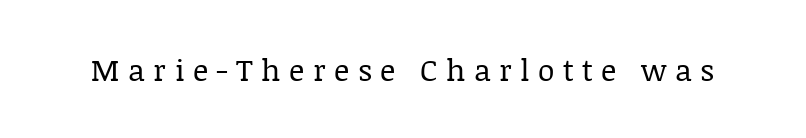
{"serif": "yes", "italic": "no", "bold": "no", "weight": "regular", "width": "normal", "stroke_contrast": "low", "x_height": "large", "monospaced": "no", "underline": "no", "letter_spacing": "wide", "letter_spacing_em": 0.28, "glyph_px": 30}
